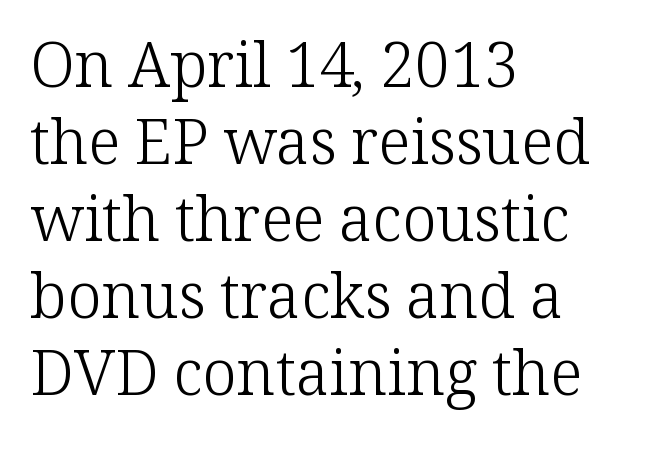
Q: Is the text bold? A: No.
Q: Is the text italic (slanted)? A: No, it is upright.
Q: Is the typeface a serif or a sans-serif typeface? A: Serif.
Q: Is the text underlined? A: No.
Q: How is the paragraph aligned? A: Left-aligned.
Q: Is the spacing between letters normal or unusually wide? A: Normal.
Q: Width (condensed, normal, or wide)? A: Normal.
Q: Stroke contrast? A: Low.
Q: x-height? A: Medium.
Q: Monospaced? A: No.
